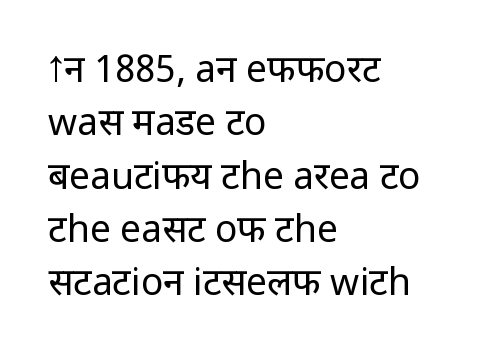
The image shows 37 px regular-weight sans-serif type, upright; set left-aligned, normal line spacing (1.44x), normal letter spacing, not underlined; low stroke contrast and a medium x-height.
